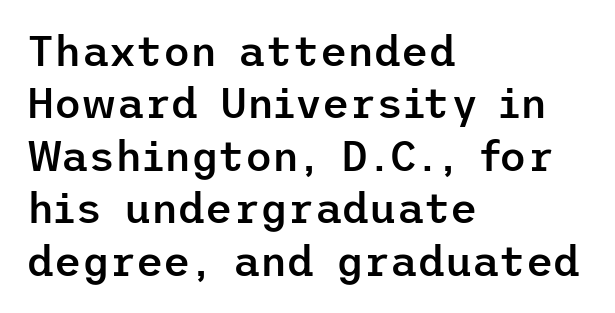
{"serif": "no", "italic": "no", "bold": "semi", "weight": "semibold", "width": "normal", "stroke_contrast": "low", "x_height": "medium", "underline": "no", "align": "left", "line_spacing": "normal", "line_spacing_ratio": 1.25, "letter_spacing": "normal", "letter_spacing_em": 0.0, "glyph_px": 42}
